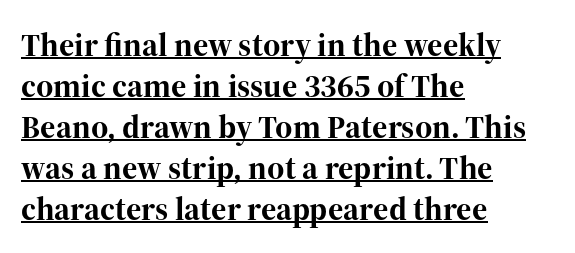
Default kerning and tracking; the words read as compact shapes. The passage shown is typed in a proportional face where columns would drift. Stroke terminals: seriffed. Quick note: underline on. The strokes are fattened all the way to bold. This sample is left-justified, so line endings fall wherever the words run out.
